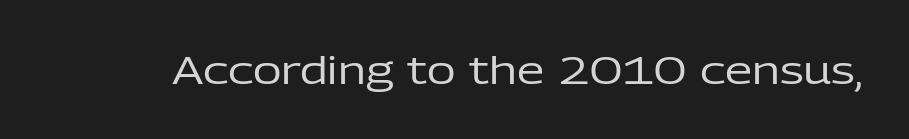
The image shows 39 px regular-weight sans-serif type, upright; set normal letter spacing, not underlined; low stroke contrast and a medium x-height.
